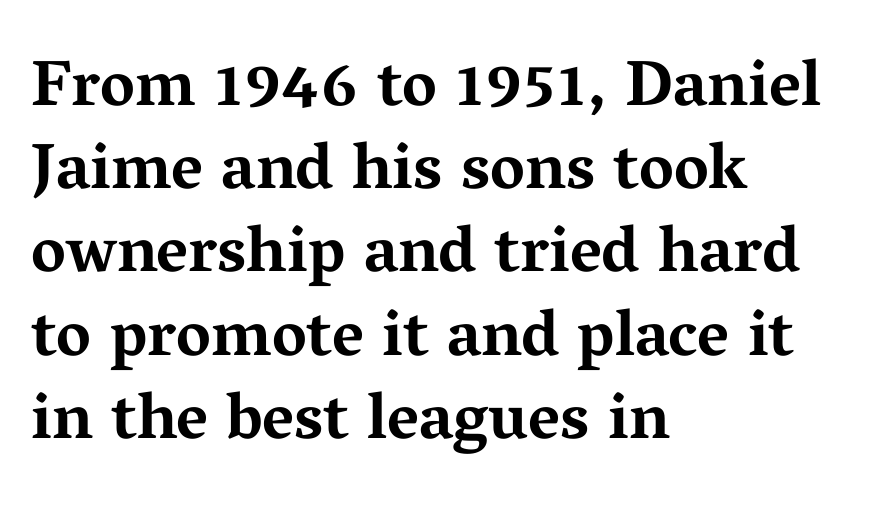
A typesetter would call this zero additional tracking. Note: serifs present on the glyphs. How would I describe the line gaps? Plain and ordinary. The paragraph has a hard left edge and a soft right edge. In terms of posture, this sample is upright. Unmarked baselines from the first word to the last.
